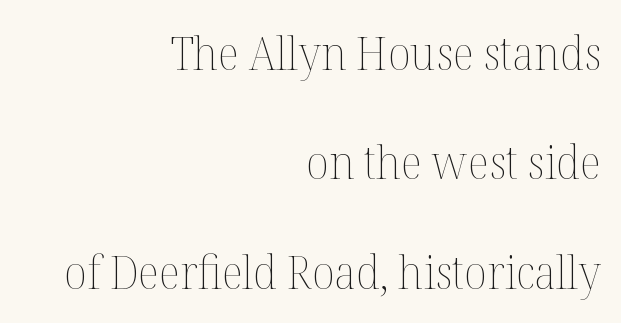
{"italic": "no", "bold": "no", "weight": "thin", "width": "normal", "stroke_contrast": "medium", "x_height": "medium", "monospaced": "no", "underline": "no", "align": "right", "line_spacing": "loose", "line_spacing_ratio": 2.38, "letter_spacing": "normal", "letter_spacing_em": 0.0, "glyph_px": 46}
